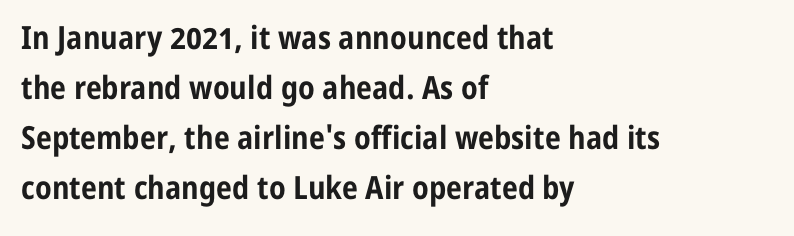
{"serif": "no", "italic": "no", "bold": "yes", "weight": "bold", "width": "condensed", "stroke_contrast": "low", "x_height": "medium", "monospaced": "no", "underline": "no", "align": "left", "line_spacing": "normal", "line_spacing_ratio": 1.56, "letter_spacing": "normal", "letter_spacing_em": 0.0, "glyph_px": 32}
